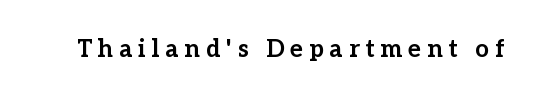
The image shows 24 px bold type, upright; set unusually wide letter spacing (+0.25 em), not underlined.
